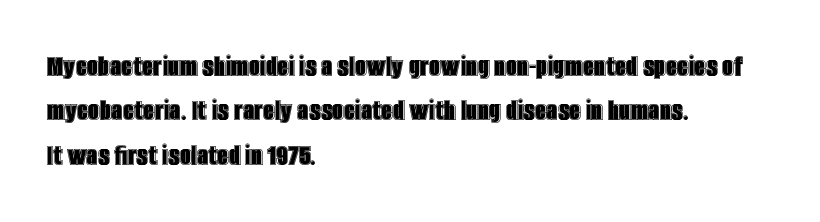
{"italic": "no", "width": "condensed", "x_height": "large", "monospaced": "no", "underline": "no", "align": "left", "line_spacing": "normal", "line_spacing_ratio": 1.39, "letter_spacing": "normal", "letter_spacing_em": 0.0, "glyph_px": 32}
